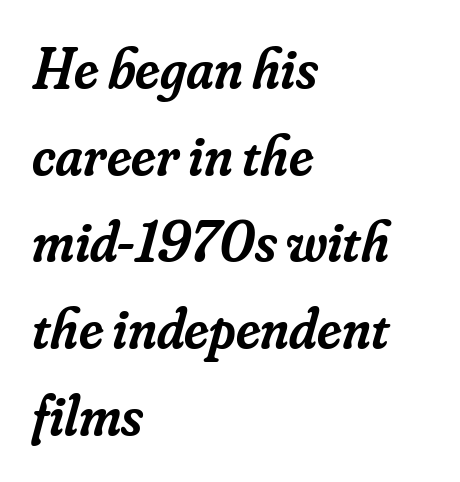
The image shows 57 px semibold serif type, italic (leaning right); set left-aligned, normal line spacing (1.52x), normal letter spacing, not underlined; low stroke contrast and a small x-height.
